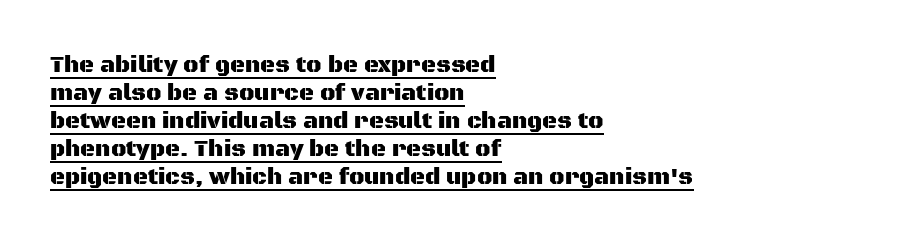
The image shows 23 px text type, upright; set left-aligned, line spacing 1.22x, normal letter spacing, underlined.
